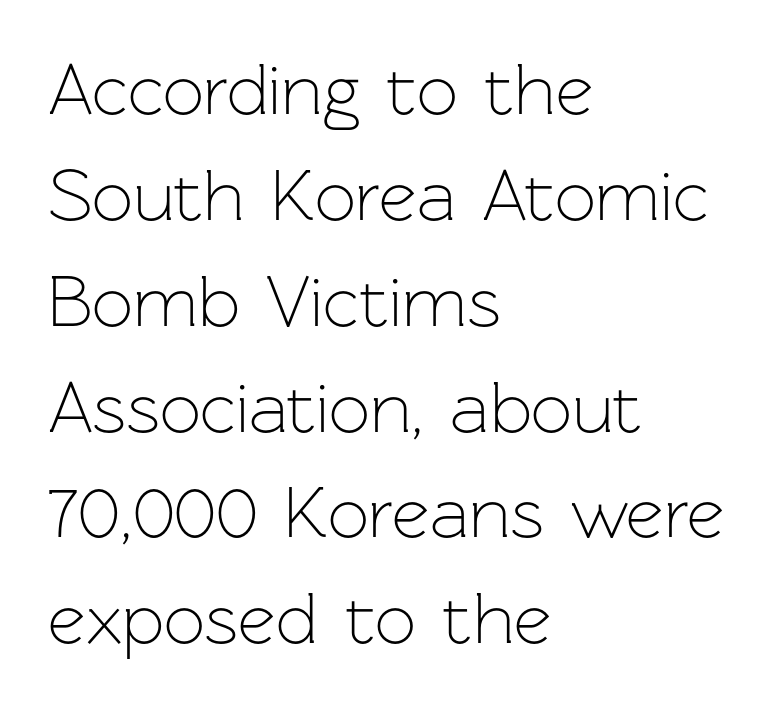
These glyphs show unthickened strokes, regular width or finer. Which margin do the lines hug? The left one — the right edge is uneven. Posture: straight, roman, zero tilt. What kind of face is this? One without serifs — a sans. The letterforms sit shoulder to shoulder at normal distance.
